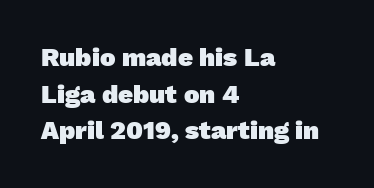
Q: Is the text bold? A: Yes.
Q: Is the text underlined? A: No.
Q: How is the paragraph aligned? A: Left-aligned.
Q: Is the spacing between letters normal or unusually wide? A: Normal.
Q: Is the spacing between lines tight, normal or loose? A: Normal.
